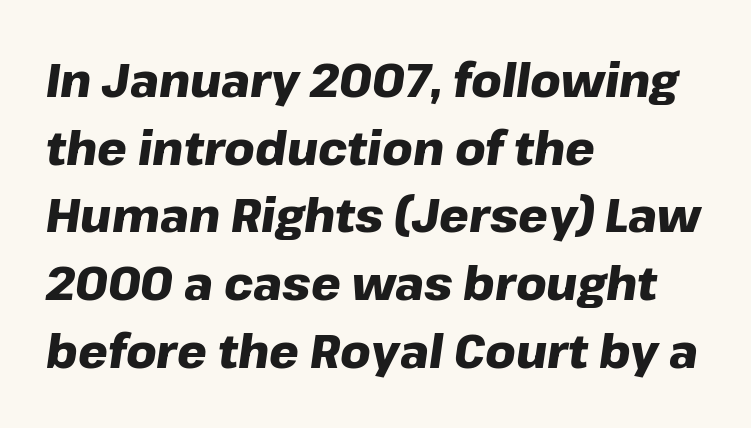
The image shows 47 px heavy type, italic (leaning right); set left-aligned, normal line spacing (1.44x), normal letter spacing, not underlined; low stroke contrast and a medium x-height.
